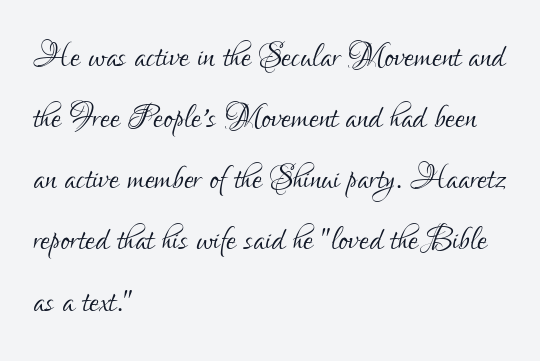
{"serif": "no", "bold": "no", "weight": "light", "width": "condensed", "stroke_contrast": "low", "x_height": "small", "monospaced": "no", "underline": "no", "align": "left", "line_spacing": "normal", "line_spacing_ratio": 1.39, "letter_spacing": "normal", "letter_spacing_em": 0.0, "glyph_px": 44}
